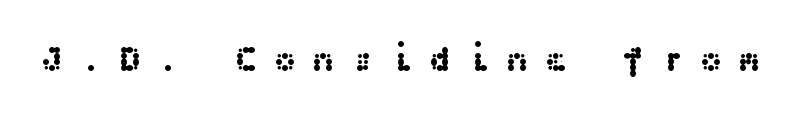
{"serif": "no", "italic": "no", "width": "wide", "stroke_contrast": "medium", "x_height": "medium", "underline": "no", "letter_spacing": "wide", "letter_spacing_em": 0.44, "glyph_px": 35}
